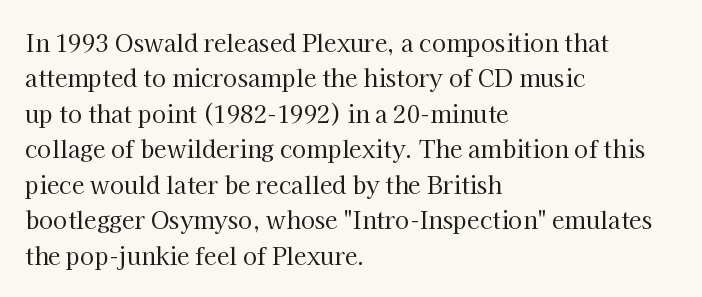
The image shows 23 px text type, upright; set left-aligned, normal line spacing (1.54x), normal letter spacing, not underlined.
